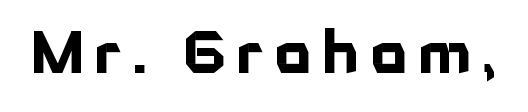
Q: Is the text bold? A: Yes.
Q: Is the text italic (slanted)? A: No, it is upright.
Q: Is the typeface a serif or a sans-serif typeface? A: Sans-serif.
Q: Is the text underlined? A: No.
Q: Is the spacing between letters normal or unusually wide? A: Unusually wide.
Q: Width (condensed, normal, or wide)? A: Normal.
Q: Stroke contrast? A: Low.
Q: x-height? A: Medium.
Q: Monospaced? A: No.
